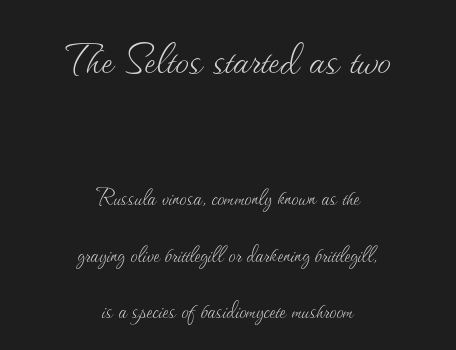
The image shows 55 px thin type; set centered, loose line spacing (2.02x), normal letter spacing, not underlined; the first (top) block is 1.96x larger; medium stroke contrast and a small x-height.
